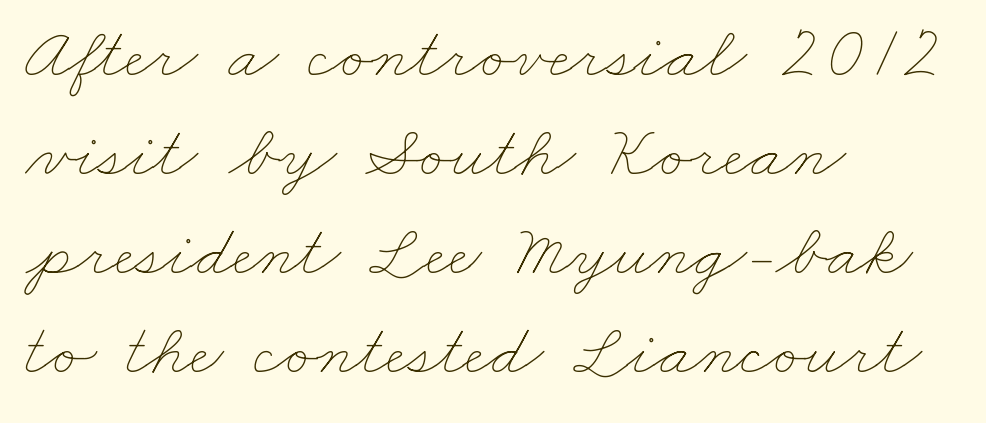
Q: Is the text bold? A: No.
Q: Is the text underlined? A: No.
Q: How is the paragraph aligned? A: Left-aligned.
Q: Is the spacing between letters normal or unusually wide? A: Normal.
Q: Is the spacing between lines tight, normal or loose? A: Normal.
Q: Width (condensed, normal, or wide)? A: Wide.
Q: Stroke contrast? A: Low.
Q: x-height? A: Small.
Q: Monospaced? A: No.
